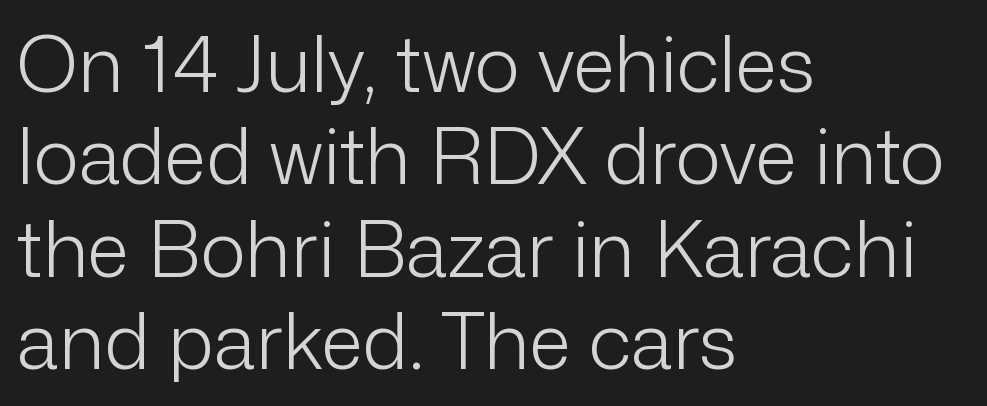
The image shows 77 px light sans-serif type, upright; set left-aligned, line spacing 1.2x, normal letter spacing, not underlined; low stroke contrast and a medium x-height.
